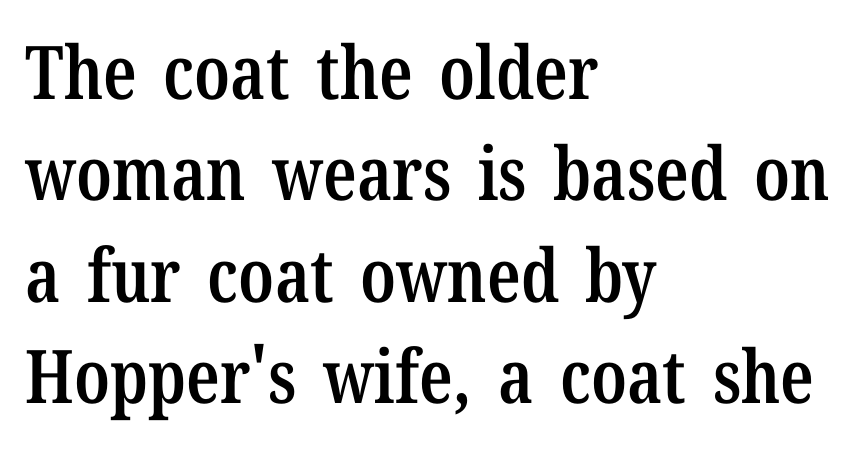
The image shows 74 px semibold, condensed serif type, upright; set left-aligned, normal line spacing (1.37x), normal letter spacing, not underlined; low stroke contrast and a medium x-height.
